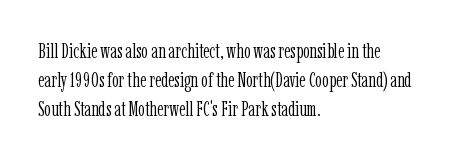
Tracking here is standard; glyphs follow each other at the usual distance. Heft: none added — not bold. These lines are set flush left with a ragged right edge. The letters stand straight up with perfectly vertical stems. Has an underline been added? It has not.
